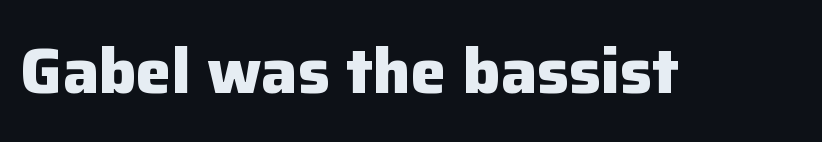
{"serif": "no", "italic": "no", "bold": "yes", "weight": "heavy", "width": "normal", "stroke_contrast": "low", "x_height": "medium", "monospaced": "no", "underline": "no", "letter_spacing": "normal", "letter_spacing_em": 0.0, "glyph_px": 64}
